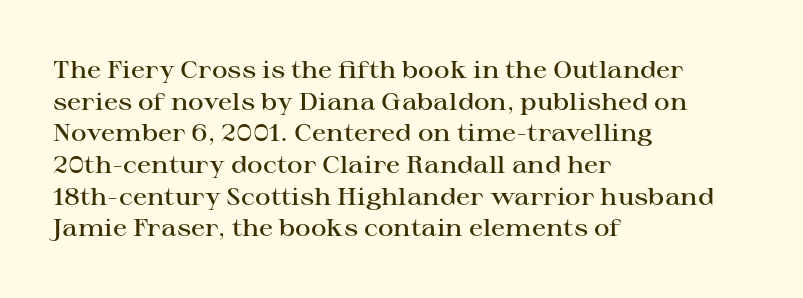
Q: Is the text bold? A: Semi-bold.
Q: Is the text italic (slanted)? A: No, it is upright.
Q: Is the text underlined? A: No.
Q: How is the paragraph aligned? A: Left-aligned.
Q: Is the spacing between letters normal or unusually wide? A: Normal.
Q: Is the spacing between lines tight, normal or loose? A: Normal.
